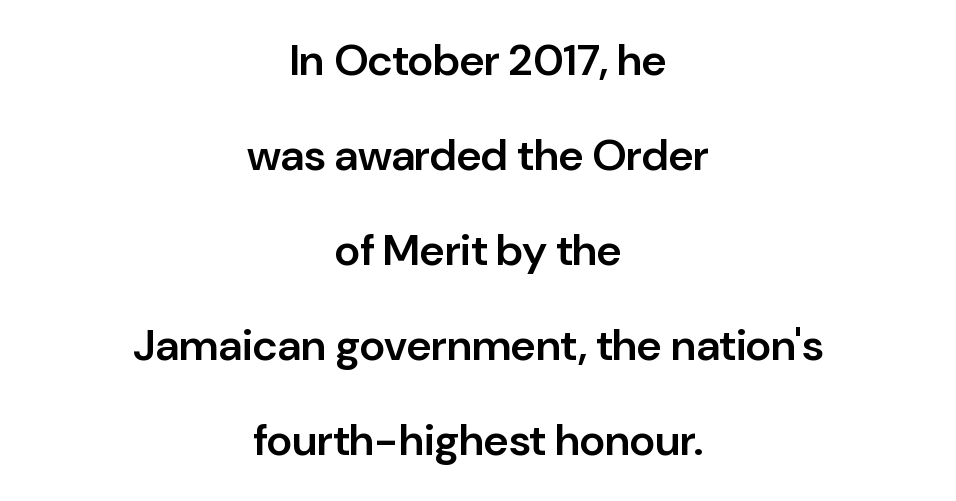
Q: Is the text bold? A: Semi-bold.
Q: Is the text italic (slanted)? A: No, it is upright.
Q: Is the typeface a serif or a sans-serif typeface? A: Sans-serif.
Q: Is the text underlined? A: No.
Q: How is the paragraph aligned? A: Centered.
Q: Is the spacing between letters normal or unusually wide? A: Normal.
Q: Is the spacing between lines tight, normal or loose? A: Loose.
Q: Width (condensed, normal, or wide)? A: Normal.
Q: Stroke contrast? A: Low.
Q: x-height? A: Medium.
Q: Monospaced? A: No.
